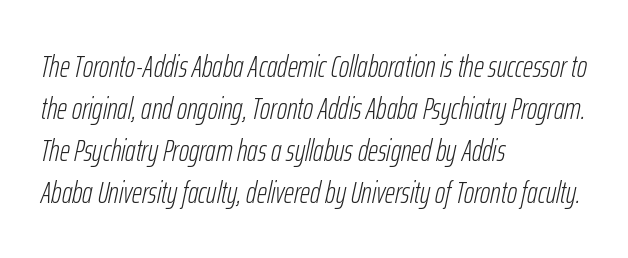
Left-aligned paragraph, ragged on the right. Think of a printed novel: that variable character pitch is what you see here. Tracking here is standard; glyphs follow each other at the usual distance. These lines were composed using italics. Glance below the letters and you will spot only blank space. The typeface has the unassuming heft of standard copy or less.
